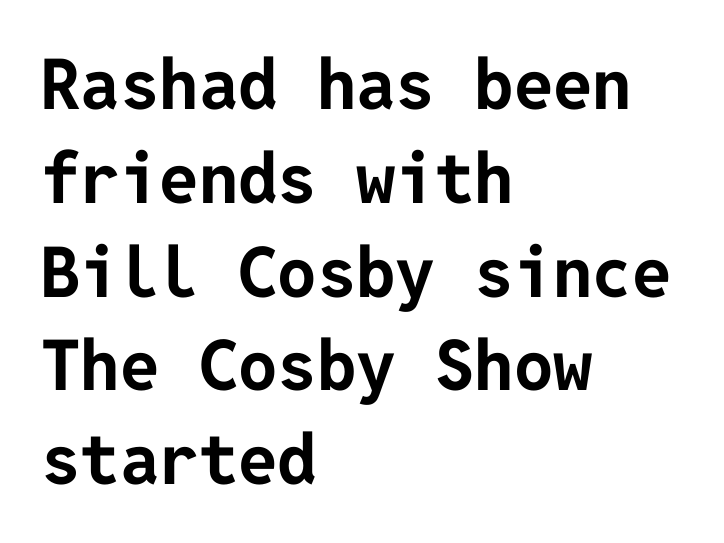
The image shows 70 px bold sans-serif type, upright; set left-aligned, normal line spacing (1.34x), normal letter spacing, not underlined; low stroke contrast and a medium x-height.
